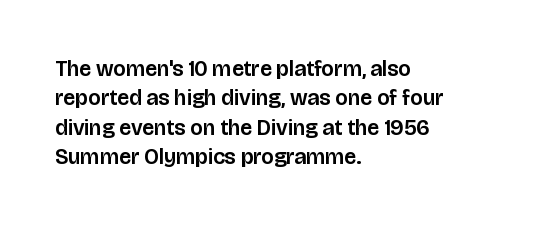
Q: Is the text italic (slanted)? A: No, it is upright.
Q: Is the text underlined? A: No.
Q: How is the paragraph aligned? A: Left-aligned.
Q: Is the spacing between letters normal or unusually wide? A: Normal.
Q: Is the spacing between lines tight, normal or loose? A: Normal.
